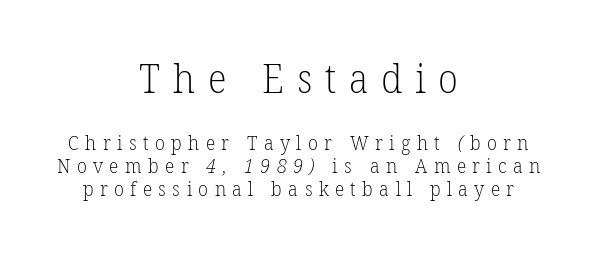
This sample has the flowing, uneven cadence of proportional lettering. Note: serifs present on the glyphs. There is plenty of visible air inserted between adjacent glyphs. This rendering features lettering with no underline.
